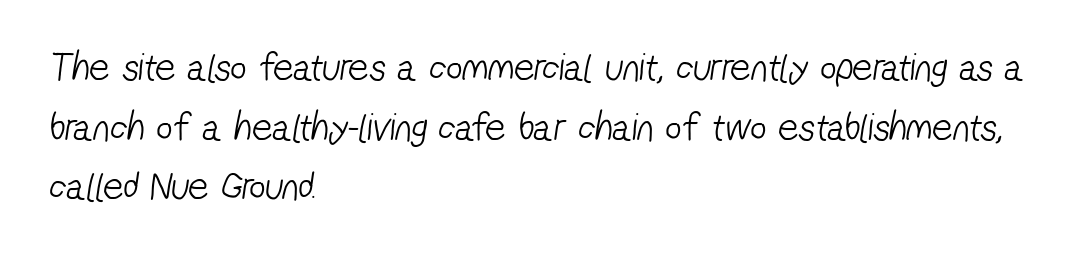
The image shows 40 px light, condensed sans-serif type; set left-aligned, normal line spacing (1.49x), normal letter spacing, not underlined; low stroke contrast and a medium x-height.
